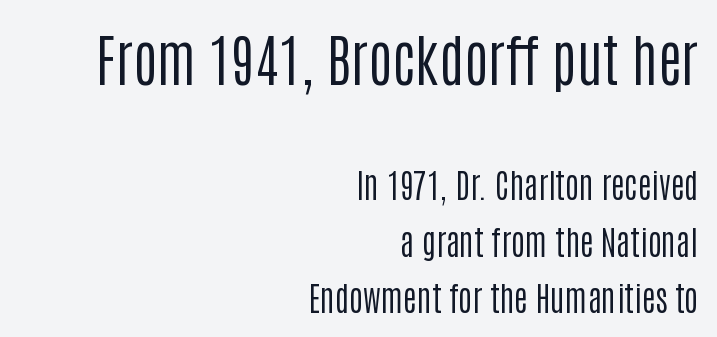
The image shows 57 px regular-weight, condensed sans-serif type, upright; set right-aligned, normal line spacing (1.7x), normal letter spacing, not underlined; the first (top) block is 1.73x larger; low stroke contrast and a large x-height.
